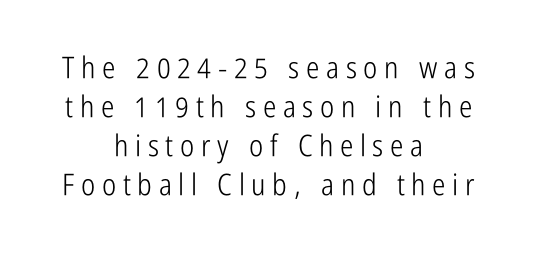
Baseline-to-baseline distance is the conventional proportion of letter height. The words here are not underlined. Vertical strokes here are truly vertical. This sample uses expanded letter spacing, leaving extra air between glyphs.
